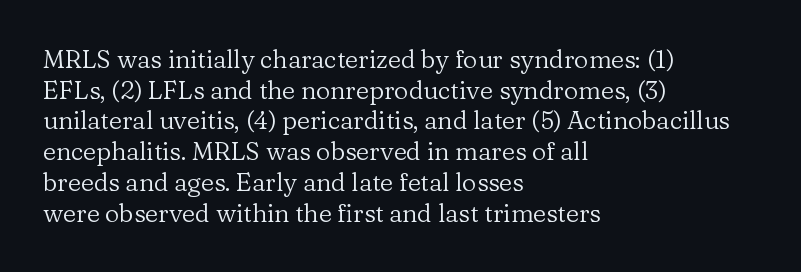
{"italic": "no", "bold": "no", "underline": "no", "align": "left", "line_spacing_ratio": 1.23, "letter_spacing": "normal", "letter_spacing_em": 0.0, "glyph_px": 25}
